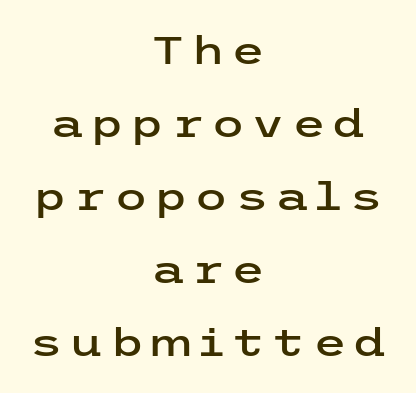
The image shows 39 px wide sans-serif type, upright; set centered, line spacing 1.87x, not underlined; low stroke contrast and a medium x-height.
